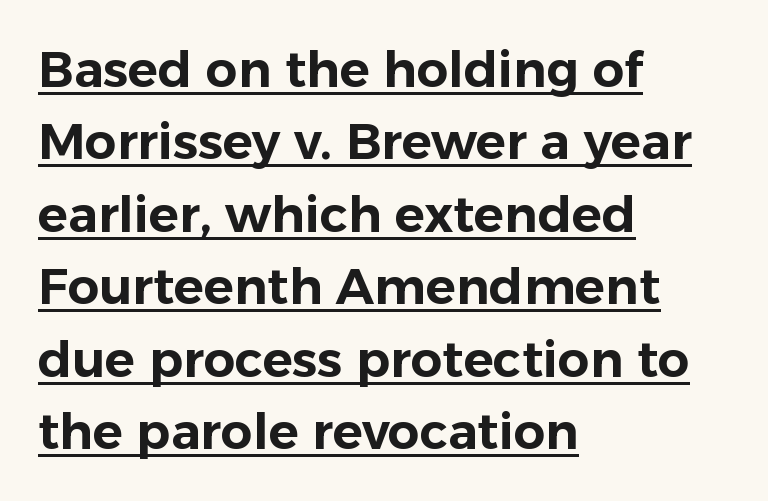
The image shows 50 px sans-serif type, upright; set left-aligned, normal line spacing (1.45x), normal letter spacing, underlined; low stroke contrast and a medium x-height.
